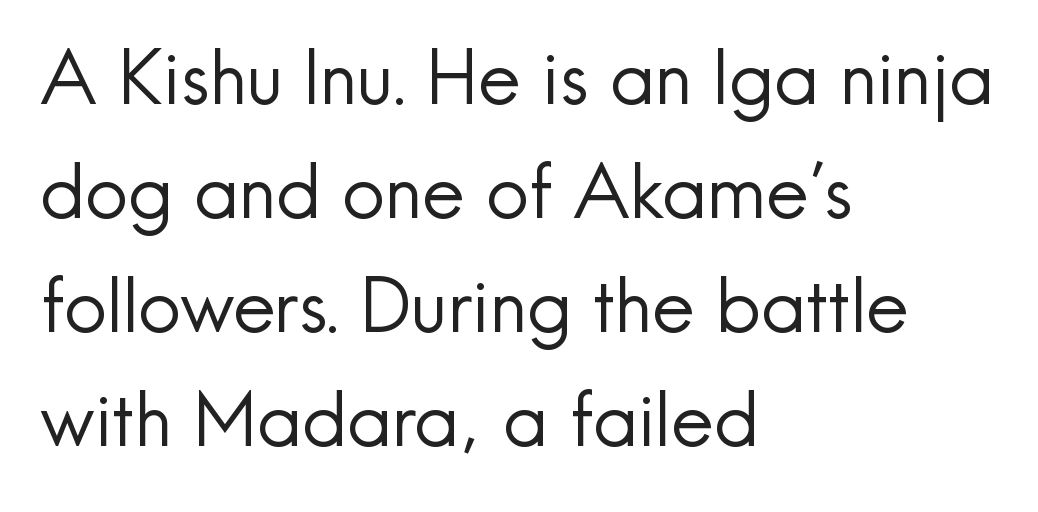
The image shows 75 px regular-weight sans-serif type, upright; set left-aligned, normal line spacing (1.52x), normal letter spacing, not underlined; a small x-height.
